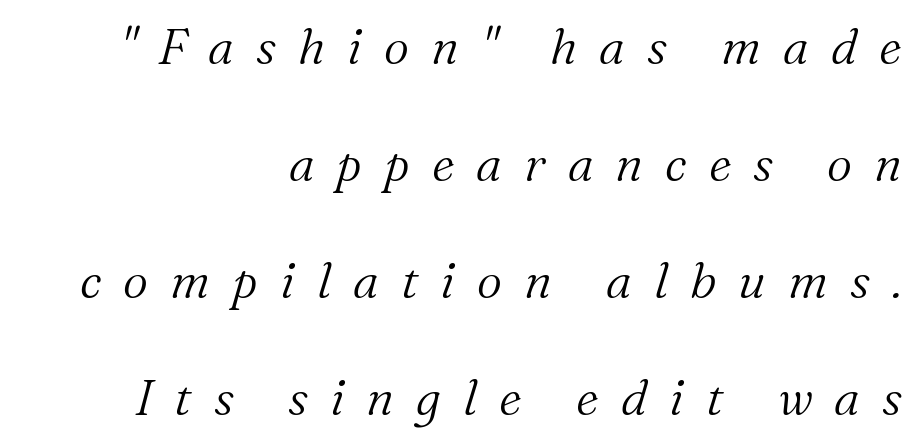
{"serif": "yes", "italic": "yes", "lean": "right", "slant_degrees": 16, "bold": "no", "weight": "light", "width": "normal", "stroke_contrast": "medium", "x_height": "medium", "monospaced": "no", "underline": "no", "align": "right", "line_spacing": "loose", "line_spacing_ratio": 2.39, "letter_spacing": "wide", "letter_spacing_em": 0.45, "glyph_px": 49}
